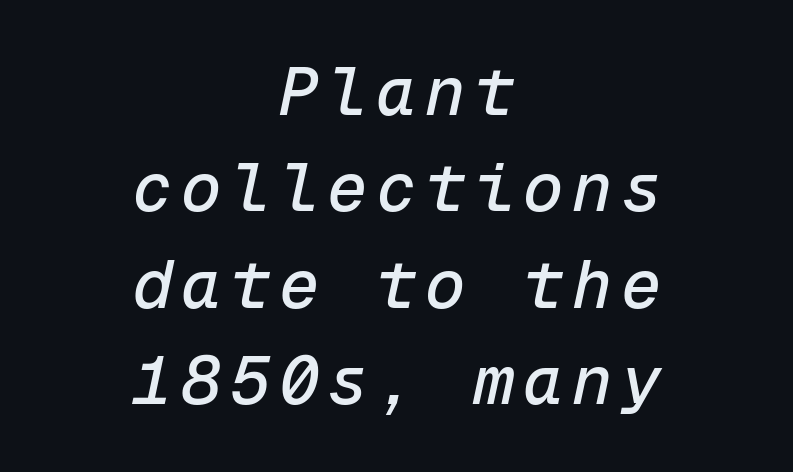
Q: Is the text italic (slanted)? A: Yes, it leans right by about 12 degrees.
Q: Is the text underlined? A: No.
Q: How is the paragraph aligned? A: Centered.
Q: Is the spacing between lines tight, normal or loose? A: Normal.
Q: Width (condensed, normal, or wide)? A: Normal.
Q: Stroke contrast? A: Low.
Q: x-height? A: Medium.
Q: Monospaced? A: Yes.
